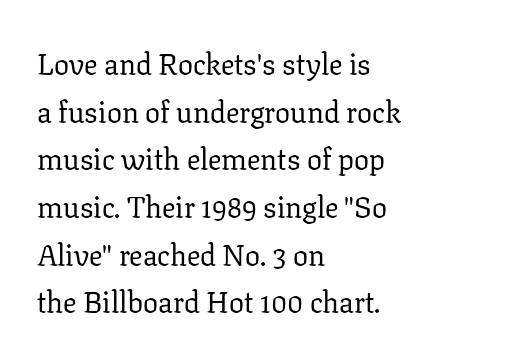
The image shows 30 px regular-weight serif type, upright; set left-aligned, normal line spacing (1.59x), normal letter spacing, not underlined; low stroke contrast and a medium x-height.
